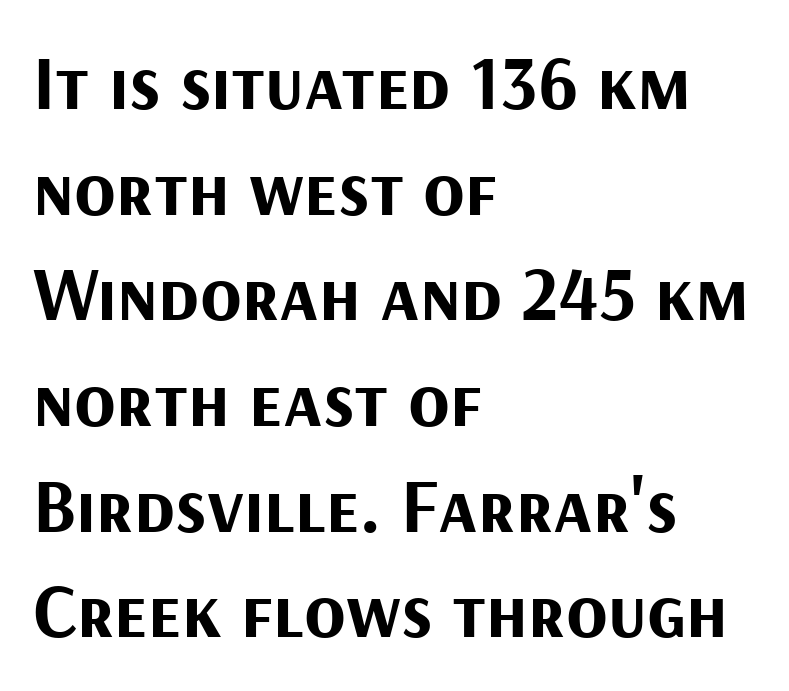
Q: Is the text bold? A: Yes.
Q: Is the text italic (slanted)? A: No, it is upright.
Q: Is the typeface a serif or a sans-serif typeface? A: Sans-serif.
Q: Is the text underlined? A: No.
Q: How is the paragraph aligned? A: Left-aligned.
Q: Is the spacing between letters normal or unusually wide? A: Normal.
Q: Is the spacing between lines tight, normal or loose? A: Normal.
Q: Width (condensed, normal, or wide)? A: Normal.
Q: Stroke contrast? A: Medium.
Q: x-height? A: Medium.
Q: Monospaced? A: No.
